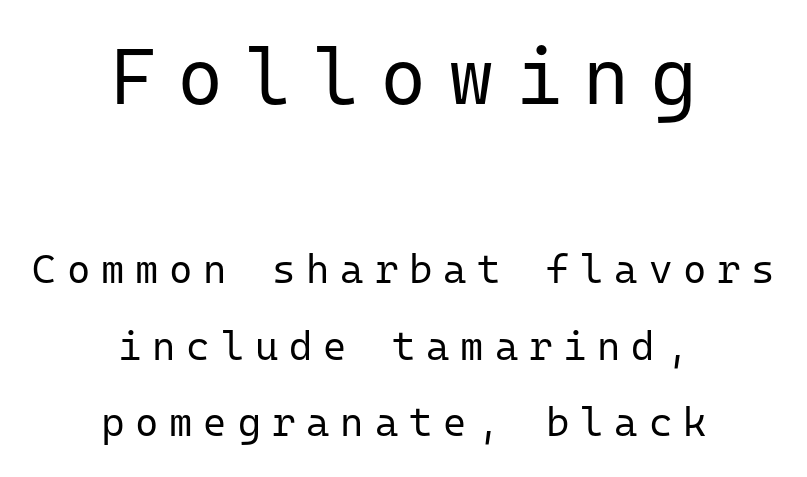
{"serif": "no", "italic": "no", "bold": "no", "weight": "regular", "width": "normal", "stroke_contrast": "low", "x_height": "medium", "monospaced": "yes", "underline": "no", "align": "center", "line_spacing": "loose", "line_spacing_ratio": 1.92, "letter_spacing": "wide", "letter_spacing_em": 0.27, "larger_block": "first", "size_ratio": 1.98, "glyph_px": 79}
